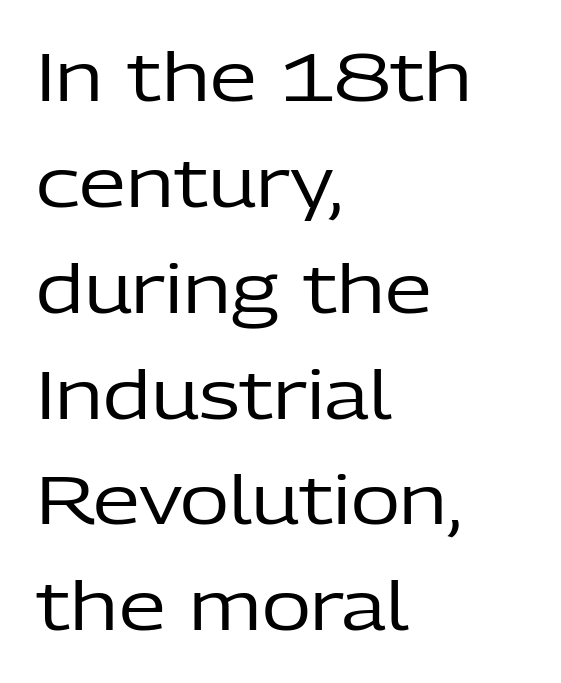
The lettering holds an erect, upright posture throughout. Whoever set this chose a conventional vertical rhythm. Line beginnings align vertically; line endings do not. The weight would be labelled regular, book, light, or lighter still.
